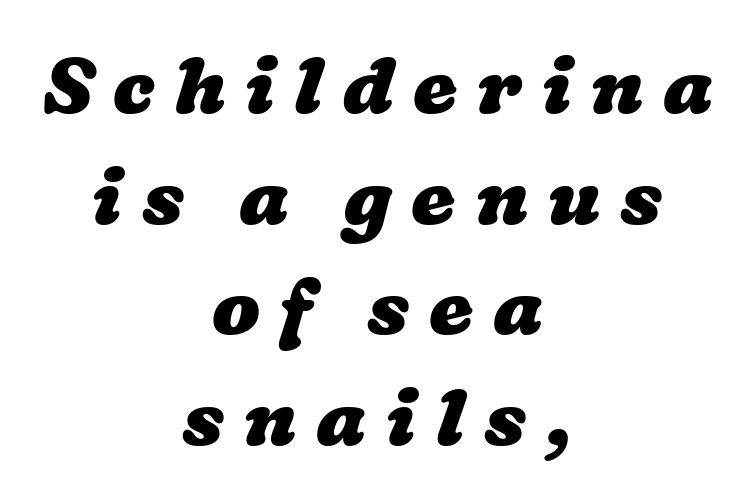
{"bold": "yes", "weight": "heavy", "width": "wide", "stroke_contrast": "low", "x_height": "medium", "monospaced": "no", "underline": "no", "align": "center", "line_spacing": "normal", "line_spacing_ratio": 1.4, "letter_spacing": "wide", "letter_spacing_em": 0.25, "glyph_px": 79}
